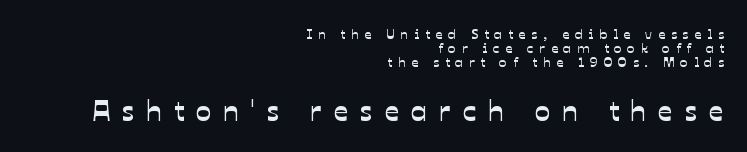
The image shows 29 px sans-serif type; set right-aligned, tight line spacing (0.99x), unusually wide letter spacing (+0.41 em), not underlined; the second (bottom) block is 2.07x larger; low stroke contrast and a medium x-height.
